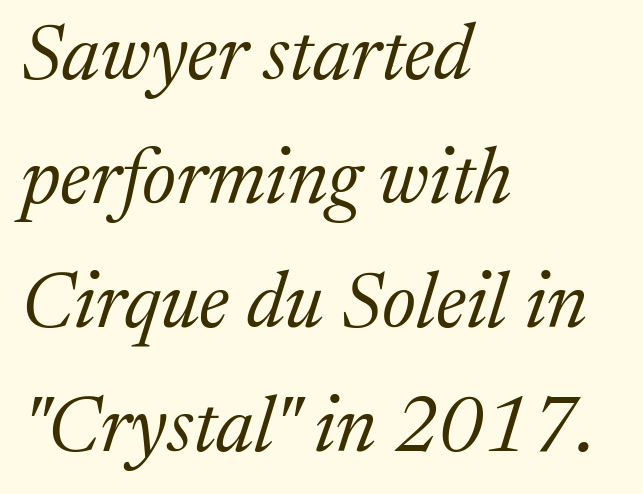
Q: Is the text bold? A: No.
Q: Is the text italic (slanted)? A: Yes, it leans right by about 17 degrees.
Q: Is the typeface a serif or a sans-serif typeface? A: Serif.
Q: Is the text underlined? A: No.
Q: How is the paragraph aligned? A: Left-aligned.
Q: Is the spacing between letters normal or unusually wide? A: Normal.
Q: Is the spacing between lines tight, normal or loose? A: Normal.
Q: Width (condensed, normal, or wide)? A: Normal.
Q: Stroke contrast? A: Medium.
Q: x-height? A: Medium.
Q: Monospaced? A: No.
